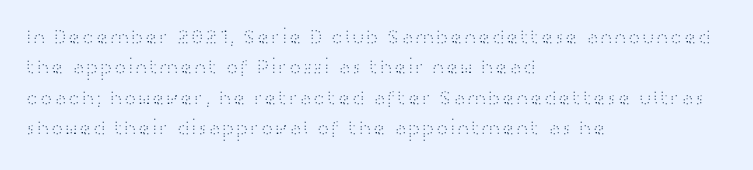
The image shows 21 px text type, upright; set left-aligned, normal line spacing (1.45x), normal letter spacing, not underlined.
